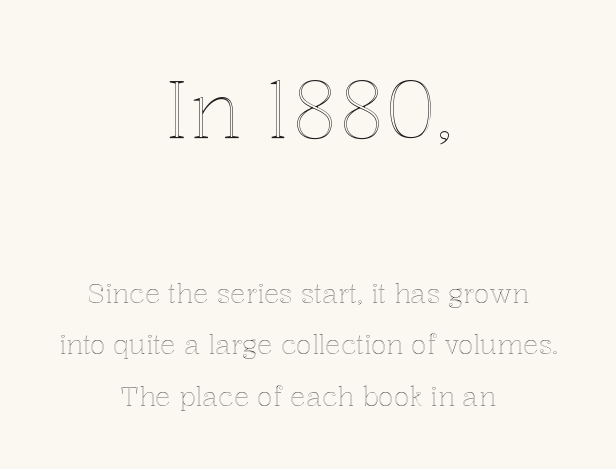
Q: Is the text italic (slanted)? A: No, it is upright.
Q: Is the text underlined? A: No.
Q: How is the paragraph aligned? A: Centered.
Q: Is the spacing between letters normal or unusually wide? A: Normal.
Q: Is the spacing between lines tight, normal or loose? A: Loose.
Q: Which block of text is set in a larger size, the first (top) or the second (bottom)? A: The first (top) one.
Q: Width (condensed, normal, or wide)? A: Normal.
Q: x-height? A: Medium.
Q: Monospaced? A: No.
